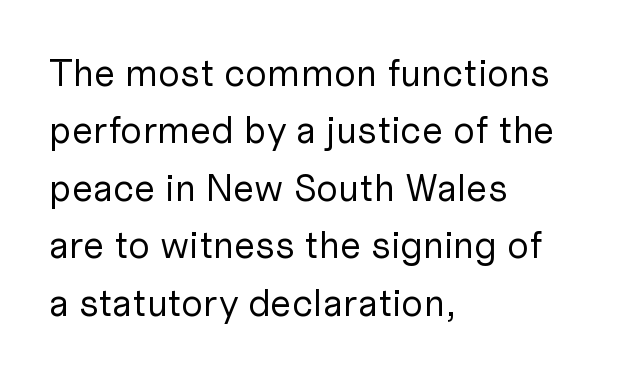
Q: Is the text bold? A: No.
Q: Is the text italic (slanted)? A: No, it is upright.
Q: Is the typeface a serif or a sans-serif typeface? A: Sans-serif.
Q: Is the text underlined? A: No.
Q: How is the paragraph aligned? A: Left-aligned.
Q: Is the spacing between letters normal or unusually wide? A: Normal.
Q: Is the spacing between lines tight, normal or loose? A: Normal.
Q: Width (condensed, normal, or wide)? A: Normal.
Q: Stroke contrast? A: Low.
Q: x-height? A: Medium.
Q: Monospaced? A: No.
